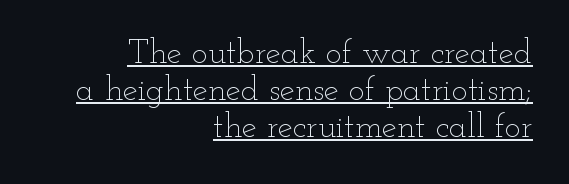
{"italic": "no", "bold": "no", "weight": "thin", "width": "wide", "stroke_contrast": "low", "x_height": "small", "monospaced": "no", "underline": "yes", "align": "right", "line_spacing": "tight", "line_spacing_ratio": 1.09, "letter_spacing": "normal", "letter_spacing_em": 0.0, "glyph_px": 34}
